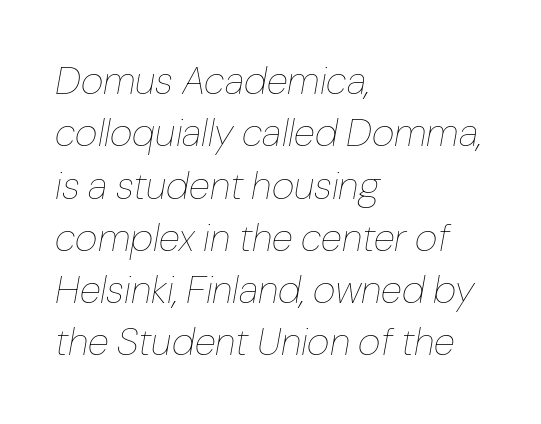
{"italic": "yes", "lean": "right", "slant_degrees": 10, "bold": "no", "weight": "thin", "width": "normal", "stroke_contrast": "low", "x_height": "medium", "monospaced": "no", "underline": "no", "align": "left", "line_spacing": "normal", "line_spacing_ratio": 1.34, "letter_spacing": "normal", "letter_spacing_em": 0.0, "glyph_px": 39}
